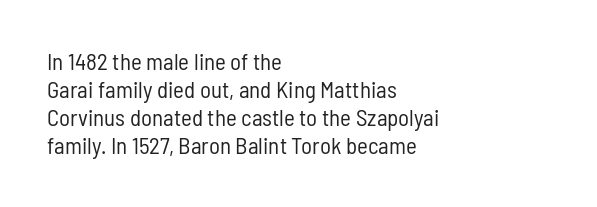
Q: Is the text bold? A: No.
Q: Is the text italic (slanted)? A: No, it is upright.
Q: Is the text underlined? A: No.
Q: How is the paragraph aligned? A: Left-aligned.
Q: Is the spacing between letters normal or unusually wide? A: Normal.
